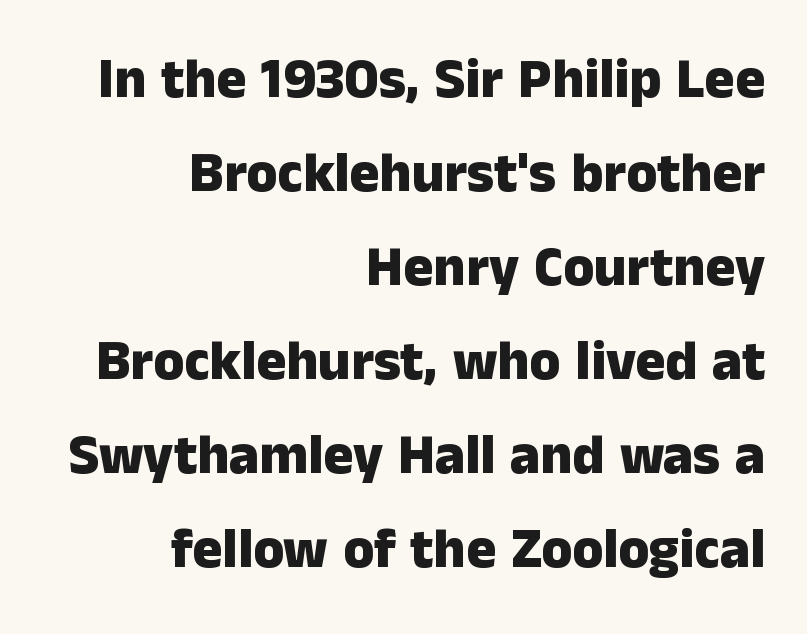
Looks like regular typesetting: each glyph gets only the width it needs. Check under the words: just untouched page. As a designer I'd log this as weight 700, bold. The lines are quadded right. Quick note: not italic, upright.
